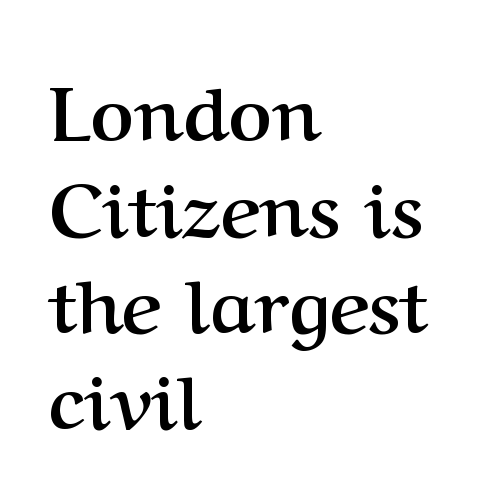
Q: Is the text bold? A: Yes.
Q: Is the text italic (slanted)? A: No, it is upright.
Q: Is the typeface a serif or a sans-serif typeface? A: Serif.
Q: Is the text underlined? A: No.
Q: How is the paragraph aligned? A: Left-aligned.
Q: Is the spacing between letters normal or unusually wide? A: Normal.
Q: Is the spacing between lines tight, normal or loose? A: Normal.
Q: Width (condensed, normal, or wide)? A: Normal.
Q: Stroke contrast? A: Medium.
Q: x-height? A: Medium.
Q: Monospaced? A: No.
